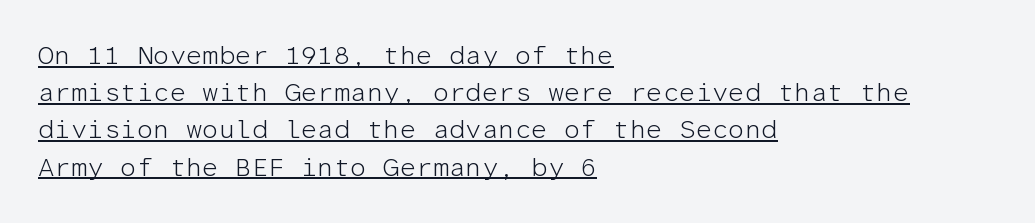
{"italic": "no", "bold": "no", "underline": "yes", "align": "left", "line_spacing": "normal", "line_spacing_ratio": 1.43, "letter_spacing": "normal", "letter_spacing_em": 0.0, "glyph_px": 26}
